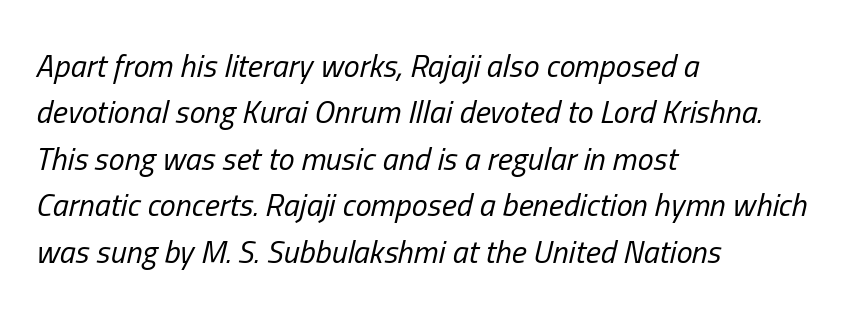
Each letter keeps its own natural width here, so spacing adapts to shape. The strokes are not fattened; the text isn't bold. Summary of vertical rhythm: regular, with standard interline spacing. It's the slanting kind of type. Notice how the passage keeps a crisp vertical edge on the left only. The line texture is even and compact thanks to regular tracking.
